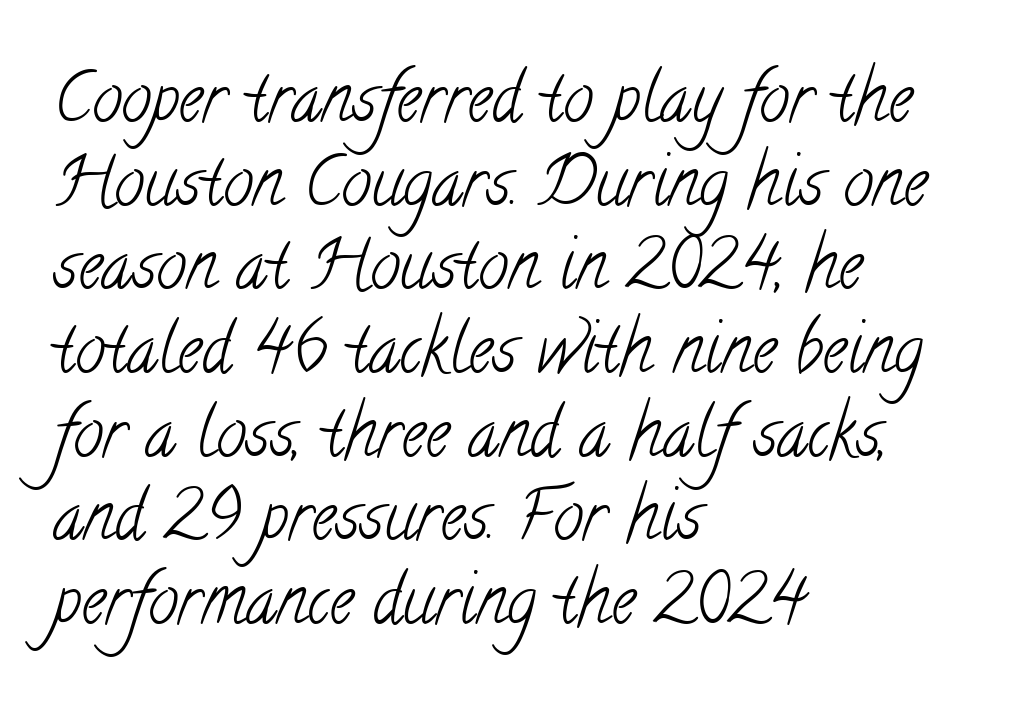
{"bold": "no", "weight": "light", "width": "condensed", "stroke_contrast": "low", "x_height": "small", "monospaced": "no", "underline": "no", "align": "left", "line_spacing_ratio": 1.23, "letter_spacing": "normal", "letter_spacing_em": 0.0, "glyph_px": 68}
